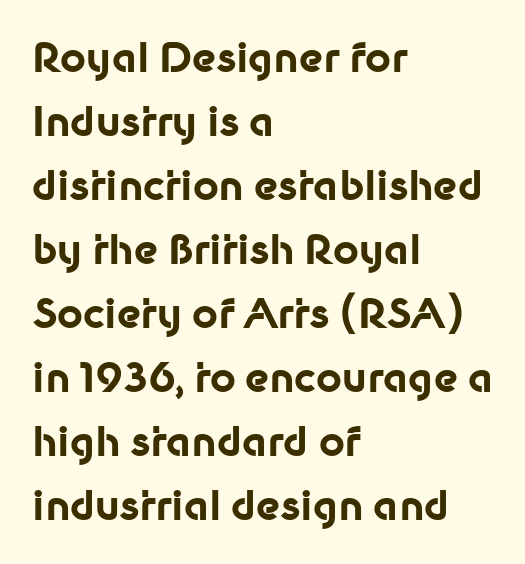
The image shows 40 px bold sans-serif type, upright; set left-aligned, normal line spacing (1.6x), normal letter spacing, not underlined; low stroke contrast and a medium x-height.
